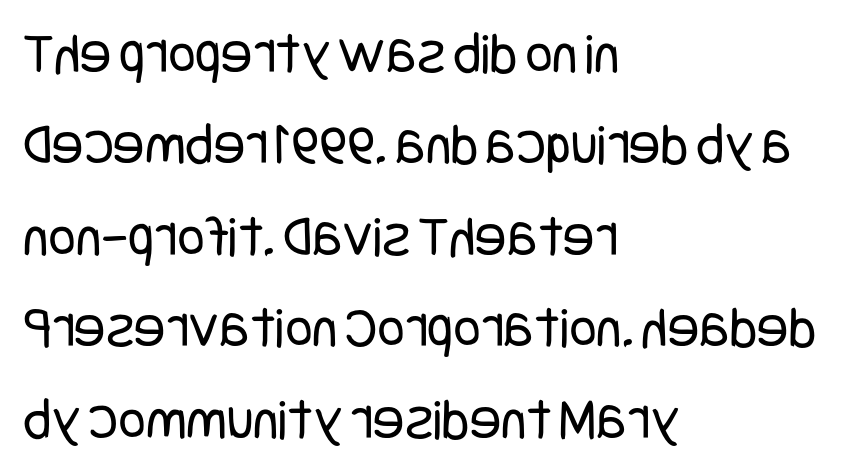
Q: Is the text bold? A: No.
Q: Is the text italic (slanted)? A: No, it is upright.
Q: Is the typeface a serif or a sans-serif typeface? A: Sans-serif.
Q: Is the text underlined? A: No.
Q: How is the paragraph aligned? A: Left-aligned.
Q: Is the spacing between letters normal or unusually wide? A: Normal.
Q: Is the spacing between lines tight, normal or loose? A: Normal.
Q: Width (condensed, normal, or wide)? A: Condensed.
Q: Stroke contrast? A: Low.
Q: x-height? A: Large.
